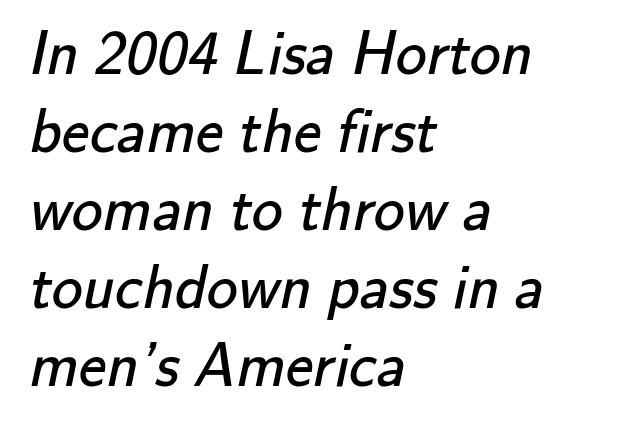
These lines are set flush left with a ragged right edge. Here the designer chose a conventional face with non-uniform glyph widths. The line-height multiplier appears to be the usual default. The glyphs in this specimen are sans serif. Decoration check: the copy has no underline.
